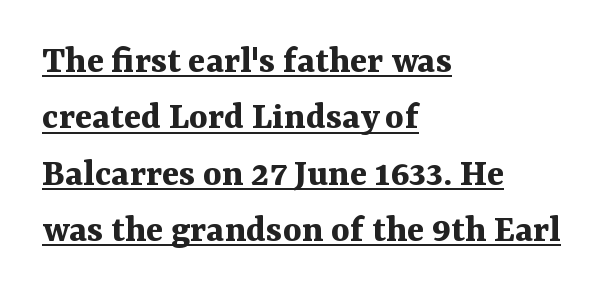
{"serif": "yes", "italic": "no", "bold": "yes", "weight": "bold", "width": "normal", "stroke_contrast": "medium", "x_height": "medium", "monospaced": "no", "underline": "yes", "align": "left", "line_spacing": "normal", "line_spacing_ratio": 1.41, "letter_spacing": "normal", "letter_spacing_em": 0.0, "glyph_px": 40}
